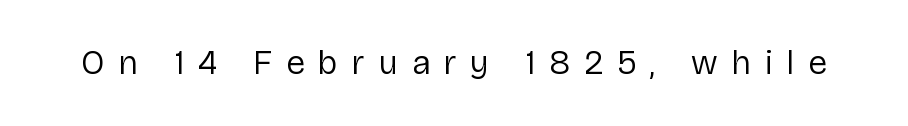
The image shows 34 px regular-weight sans-serif type, upright; set unusually wide letter spacing (+0.41 em), not underlined; low stroke contrast and a medium x-height.
